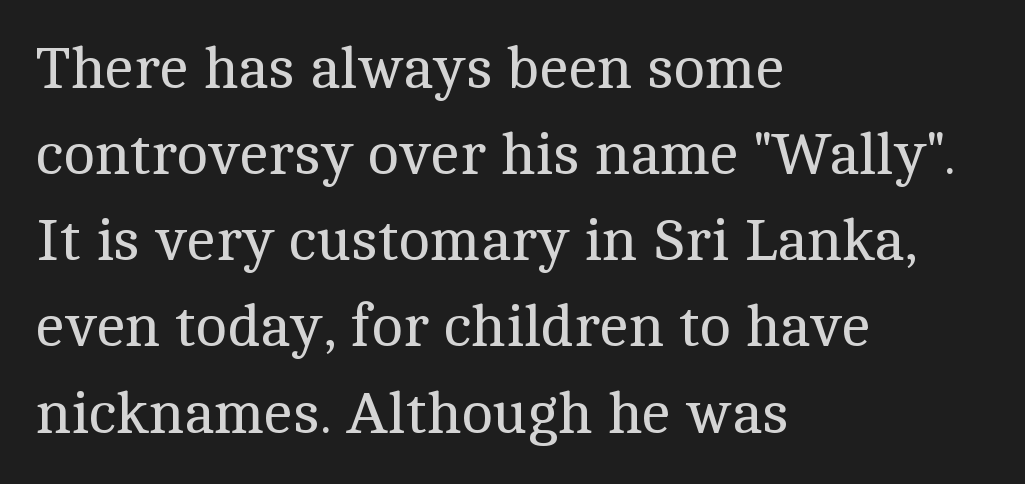
The image shows 59 px regular-weight serif type, upright; set left-aligned, normal line spacing (1.46x), normal letter spacing, not underlined; a medium x-height.
